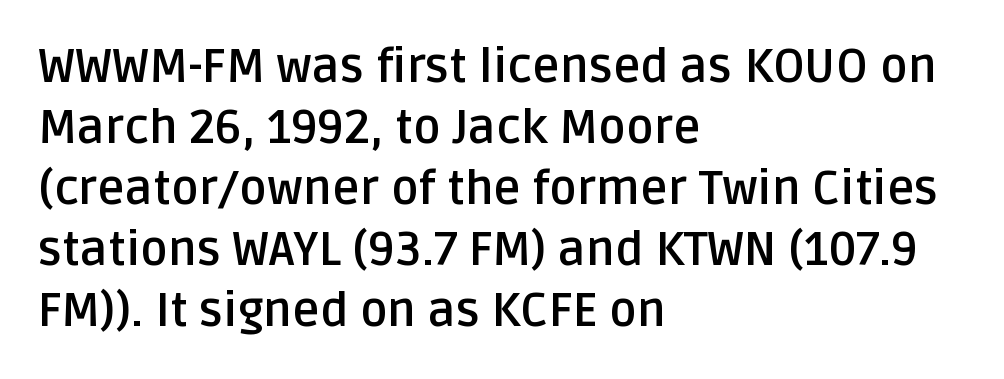
Each row of text sits above clean, open space. A typesetter would call this proportional, since set widths differ per character. Nope, not italic — everything's standing straight. Weight check: bold — yes, fully.
